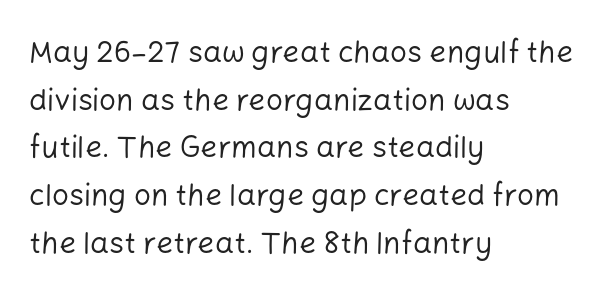
The setting favours the left margin, as ordinary paragraphs usually do. Proportional: the letters do not fall into vertical columns. Italic? Not at all — the glyphs are vertical. You could call the tracking neutral — neither tight nor loose. Weight: regular or lighter. Plain, unruled lines of type.
